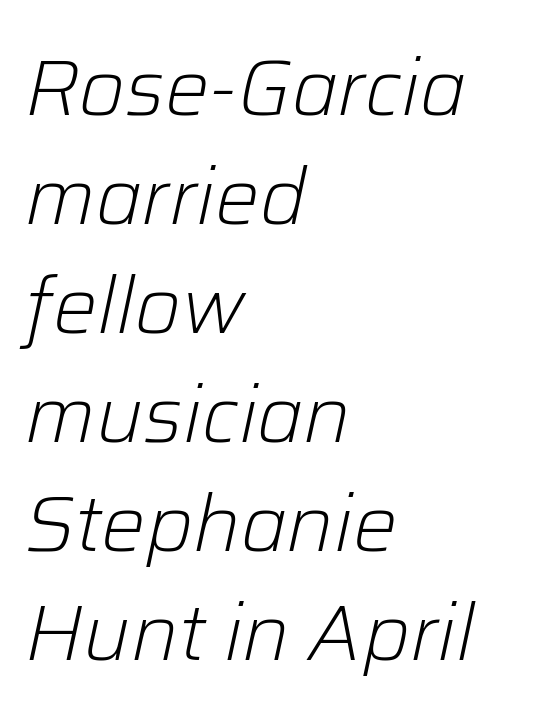
{"italic": "yes", "lean": "right", "slant_degrees": 12, "bold": "no", "weight": "light", "width": "normal", "stroke_contrast": "low", "x_height": "medium", "monospaced": "no", "underline": "no", "align": "left", "line_spacing": "normal", "line_spacing_ratio": 1.38, "letter_spacing": "normal", "letter_spacing_em": 0.0, "glyph_px": 79}
